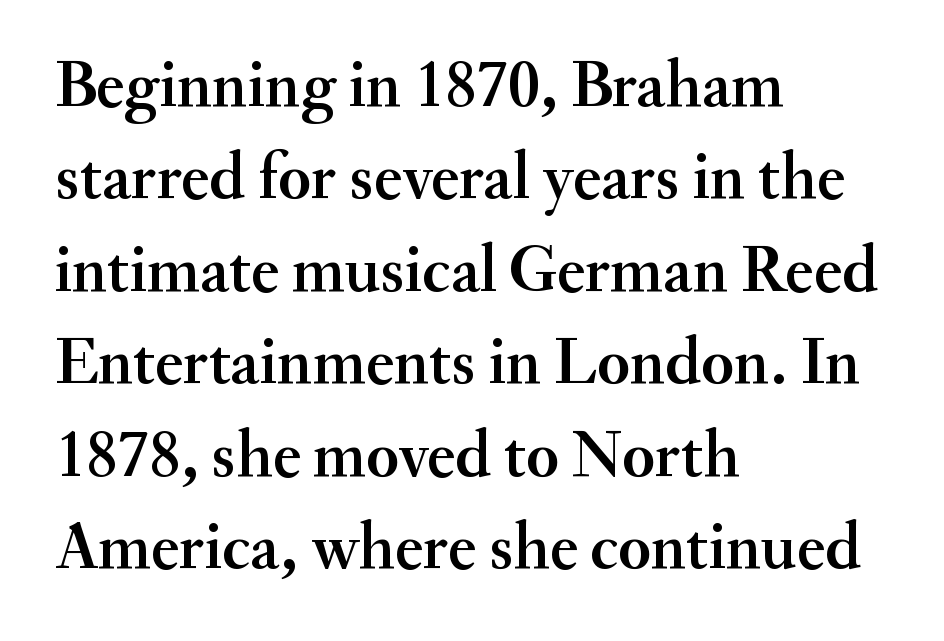
The image shows 67 px serif type, upright; set left-aligned, normal line spacing (1.38x), normal letter spacing, not underlined; medium stroke contrast and a small x-height.
